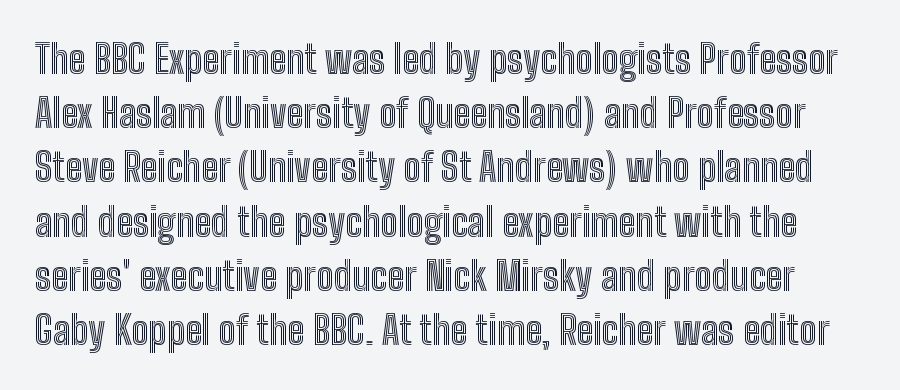
The image shows 39 px condensed type, upright; set normal line spacing (1.39x), normal letter spacing, not underlined; a medium x-height.
